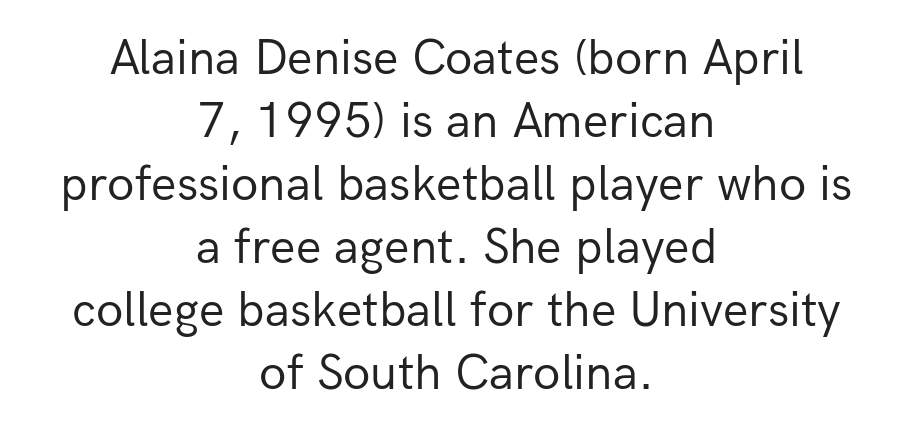
{"serif": "no", "italic": "no", "bold": "no", "weight": "regular", "width": "normal", "stroke_contrast": "low", "x_height": "medium", "monospaced": "no", "underline": "no", "align": "center", "line_spacing": "normal", "line_spacing_ratio": 1.26, "letter_spacing": "normal", "letter_spacing_em": 0.0, "glyph_px": 50}
